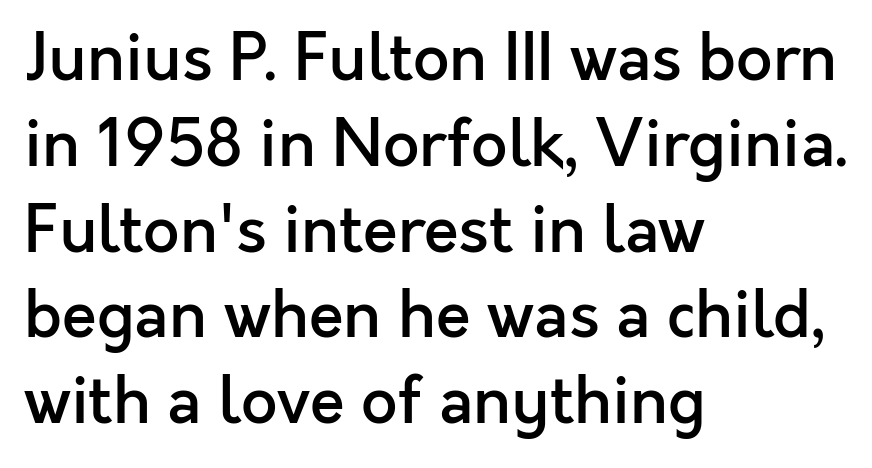
{"serif": "no", "italic": "no", "bold": "semi", "weight": "semibold", "width": "normal", "x_height": "medium", "monospaced": "no", "underline": "no", "align": "left", "line_spacing": "normal", "line_spacing_ratio": 1.34, "letter_spacing": "normal", "letter_spacing_em": 0.0, "glyph_px": 64}
